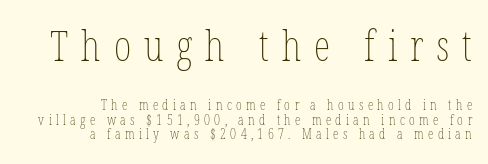
This sample uses expanded letter spacing, leaving extra air between glyphs. Do the characters align in a grid? No, the font is proportional. The passage shown is not underscored anywhere. The passage shown begins with its larger block and ends with its smaller one. Layout note: lines flush right.
